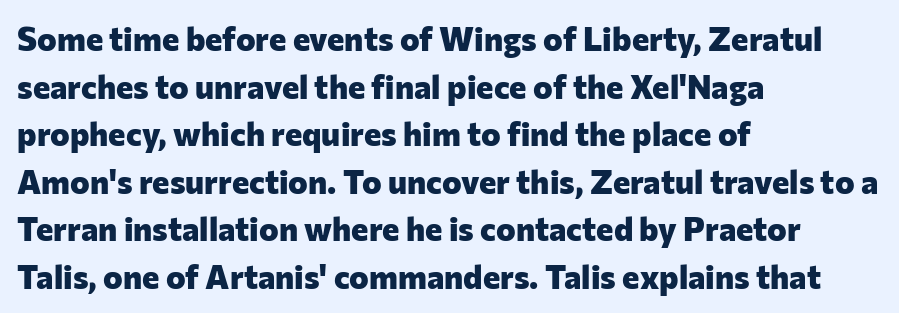
Q: Is the text bold? A: Yes.
Q: Is the text italic (slanted)? A: No, it is upright.
Q: Is the typeface a serif or a sans-serif typeface? A: Sans-serif.
Q: Is the text underlined? A: No.
Q: How is the paragraph aligned? A: Left-aligned.
Q: Is the spacing between letters normal or unusually wide? A: Normal.
Q: Is the spacing between lines tight, normal or loose? A: Normal.
Q: Width (condensed, normal, or wide)? A: Normal.
Q: Stroke contrast? A: Low.
Q: x-height? A: Medium.
Q: Monospaced? A: No.
